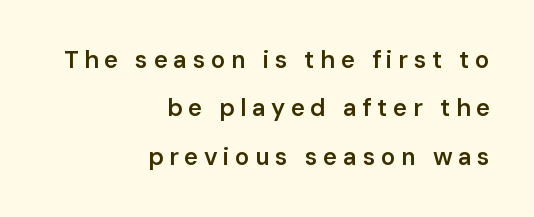
Rendered with straight, roman letterforms. The gap between lines stays unmarked. Baseline-to-baseline distance is far greater than the letter height. The rendering anchors every line to the right-hand side. Students, this is semibold: more ink than regular, less than bold. Characters follow at a spacing far wider than the type designer built in.
